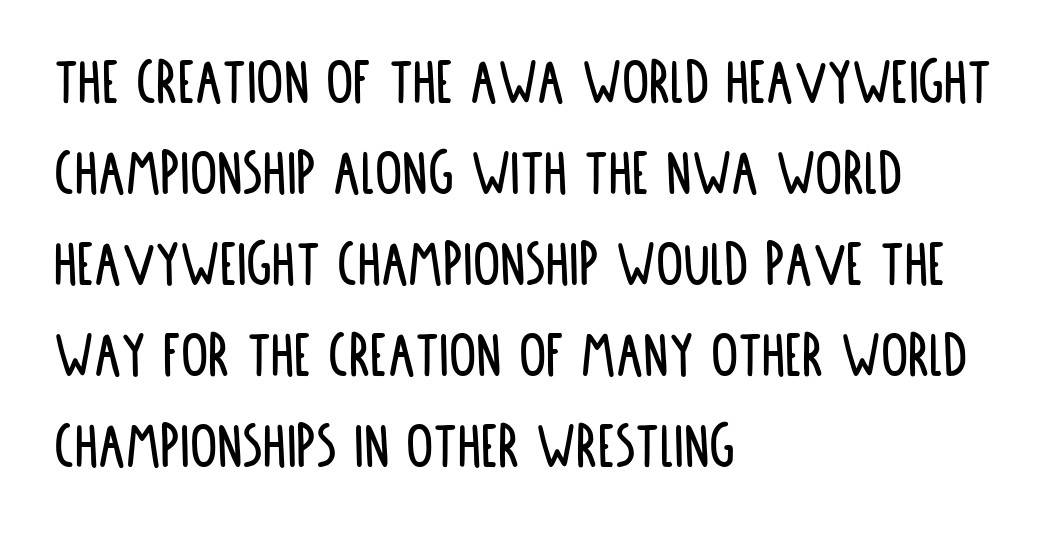
{"serif": "no", "italic": "no", "width": "condensed", "stroke_contrast": "low", "x_height": "large", "monospaced": "no", "underline": "no", "align": "left", "line_spacing": "normal", "line_spacing_ratio": 1.34, "letter_spacing": "normal", "letter_spacing_em": 0.0, "glyph_px": 68}
